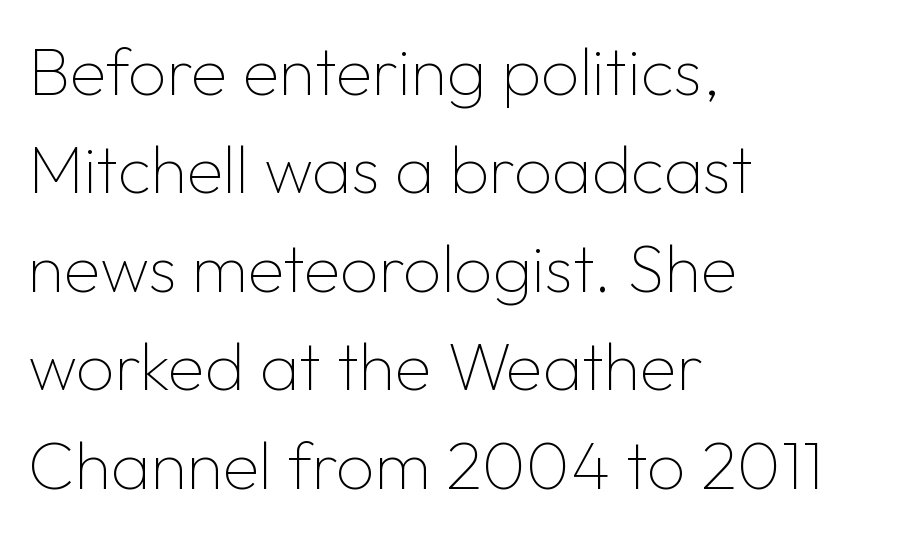
Q: Is the text bold? A: No.
Q: Is the text italic (slanted)? A: No, it is upright.
Q: Is the typeface a serif or a sans-serif typeface? A: Sans-serif.
Q: Is the text underlined? A: No.
Q: How is the paragraph aligned? A: Left-aligned.
Q: Is the spacing between letters normal or unusually wide? A: Normal.
Q: Is the spacing between lines tight, normal or loose? A: Normal.
Q: Width (condensed, normal, or wide)? A: Normal.
Q: Stroke contrast? A: Low.
Q: x-height? A: Medium.
Q: Monospaced? A: No.
